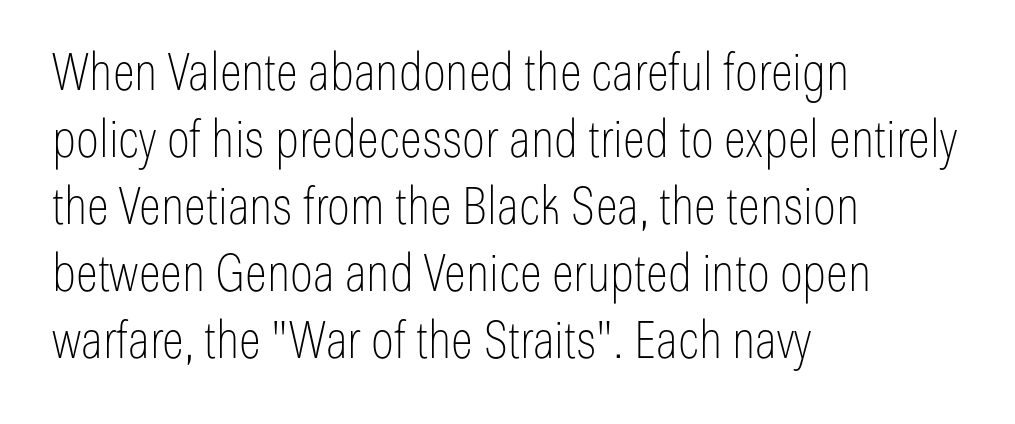
Unmarked baselines from the first word to the last. The specimen reads as upright at a glance. The letters advance in unequal steps, a hallmark of proportional type. Compared with typical paragraphs, the rows here are spaced about the same.
